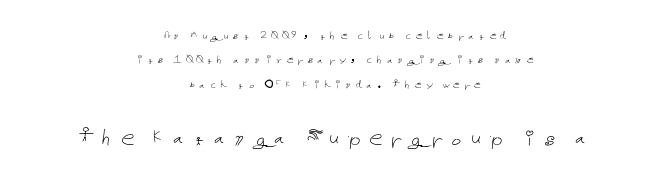
Check under the words: just untouched page. Casual observation: everything's sitting right in the middle. Weight: regular or lighter. Characters remain perfectly vertical along every line.
